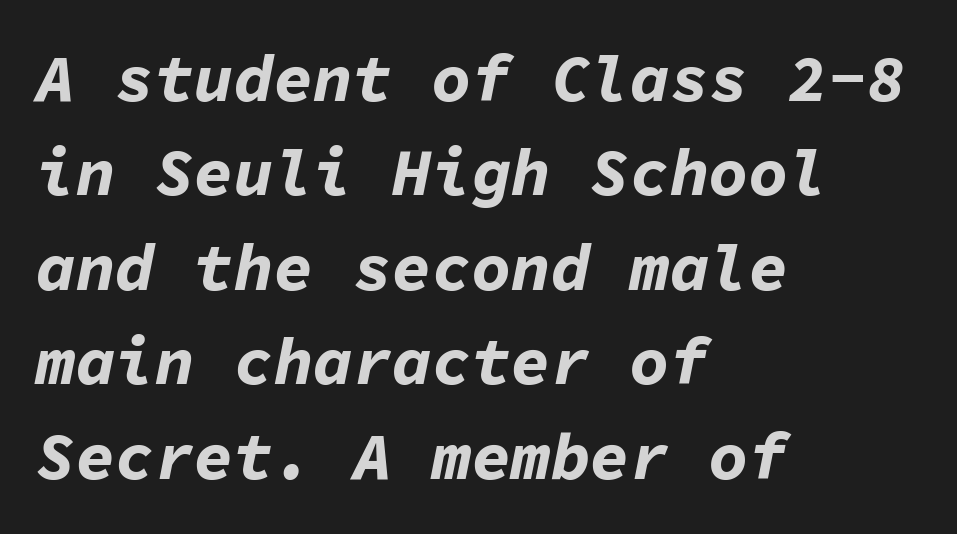
The image shows 66 px bold type, italic (leaning right), monospaced; set left-aligned, normal line spacing (1.43x), normal letter spacing, not underlined; low stroke contrast and a medium x-height.
